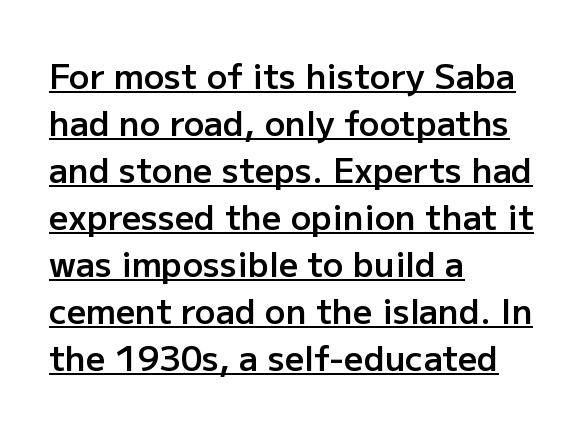
{"serif": "no", "italic": "no", "bold": "semi", "weight": "semibold", "width": "normal", "stroke_contrast": "low", "x_height": "medium", "monospaced": "no", "underline": "yes", "align": "left", "line_spacing": "normal", "line_spacing_ratio": 1.38, "letter_spacing": "normal", "letter_spacing_em": 0.0, "glyph_px": 34}
